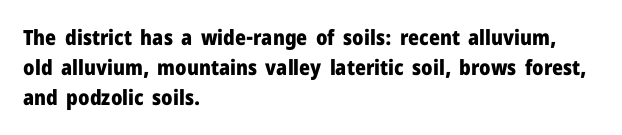
{"italic": "no", "bold": "yes", "underline": "no", "align": "left", "line_spacing": "normal", "line_spacing_ratio": 1.42, "letter_spacing": "normal", "letter_spacing_em": 0.0, "glyph_px": 21}
